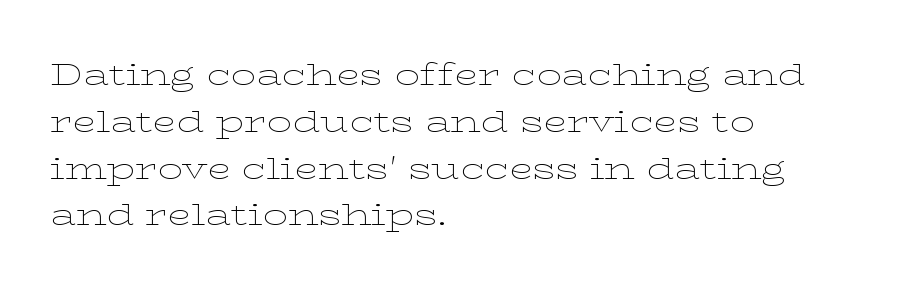
{"serif": "yes", "italic": "no", "bold": "no", "weight": "thin", "width": "wide", "stroke_contrast": "low", "x_height": "medium", "monospaced": "no", "underline": "no", "align": "left", "line_spacing": "normal", "line_spacing_ratio": 1.51, "letter_spacing": "normal", "letter_spacing_em": 0.0, "glyph_px": 31}
